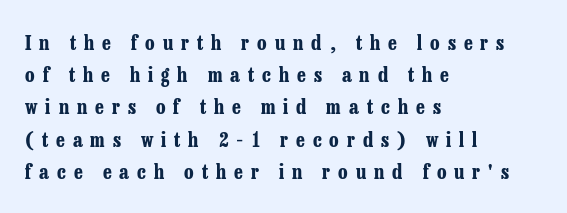
{"italic": "no", "bold": "yes", "underline": "no", "align": "left", "line_spacing": "normal", "line_spacing_ratio": 1.61, "letter_spacing": "wide", "letter_spacing_em": 0.4, "glyph_px": 20}
